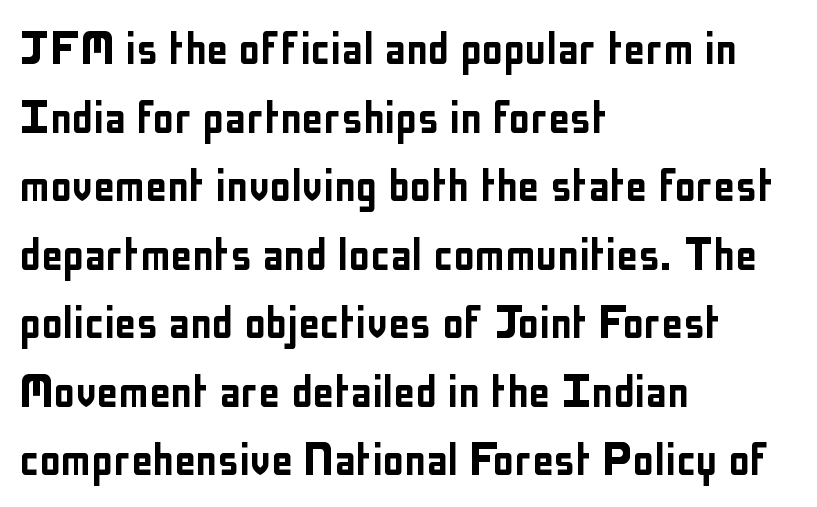
The lines in this sample share a left origin and differ only in where they stop. Bare-footed words on every line. Characters follow at the spacing the type designer built in. Designer's note — italics off, roman on. The rendering shows plain stroke endings on the letterforms — a sans-serif design.
